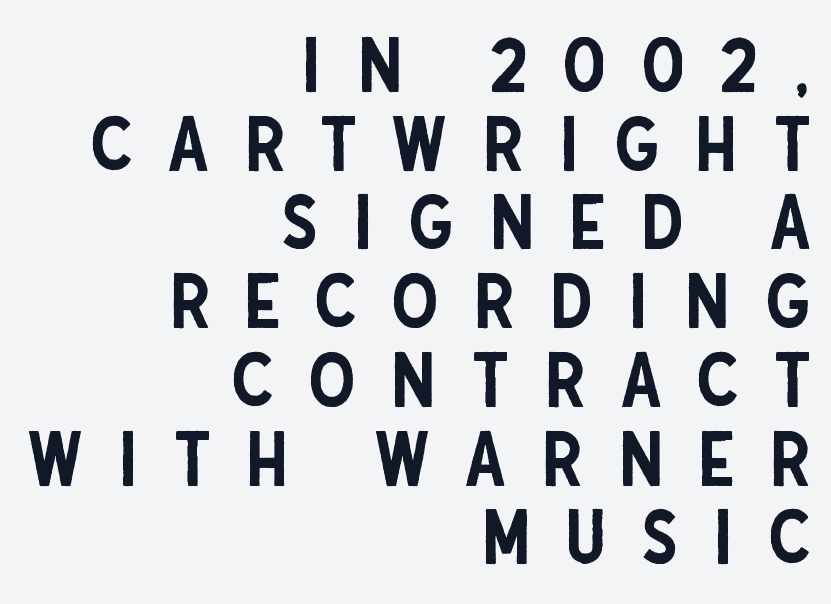
Q: Is the text italic (slanted)? A: No, it is upright.
Q: Is the typeface a serif or a sans-serif typeface? A: Sans-serif.
Q: Is the text underlined? A: No.
Q: How is the paragraph aligned? A: Right-aligned.
Q: Is the spacing between letters normal or unusually wide? A: Unusually wide.
Q: Is the spacing between lines tight, normal or loose? A: Tight.
Q: Width (condensed, normal, or wide)? A: Condensed.
Q: Stroke contrast? A: Low.
Q: x-height? A: Large.
Q: Monospaced? A: No.
